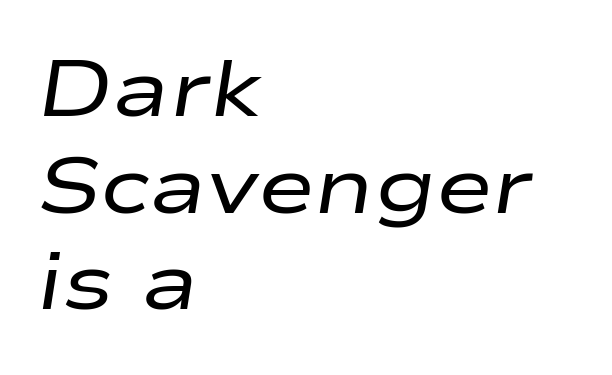
The image shows 78 px regular-weight, wide type, italic (leaning right); set left-aligned, line spacing 1.24x, normal letter spacing, not underlined; low stroke contrast and a medium x-height.
